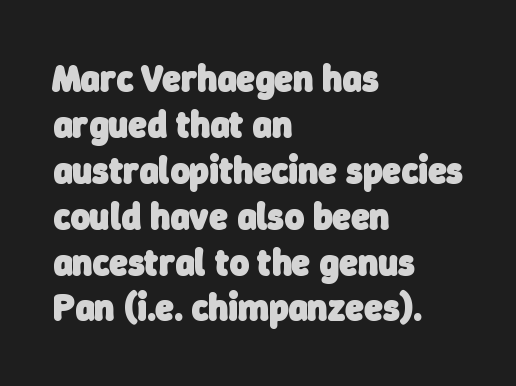
The glyphs have the mass of a bold cut. Compared with typical body copy, the letter spacing here is the same. This sample has the flowing, uneven cadence of proportional lettering. Type style note: lacks serifs.
